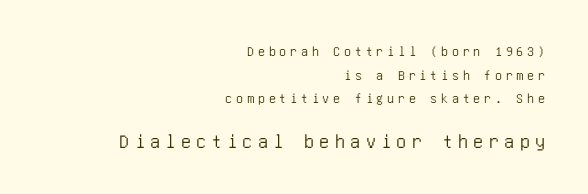
The passage shown stacks its lines at a standard gap. Size hierarchy here favors the trailing block over the leading one. Compared with typical body copy, the letter spacing here is much looser. Type without underlining. The paragraph shown leans on its right margin. When letters stand straight like this, we call the style roman or upright.
